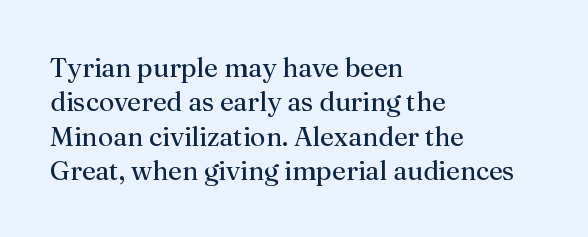
The letterforms sit at book weight or below. Honestly, the letter spacing is just normal — you wouldn't notice it. The type sits square on the baseline with zero lean. Unmarked baselines from the first word to the last. The text block is weighted toward the left margin, trailing off unevenly rightward. The designer left line spacing at the default.
